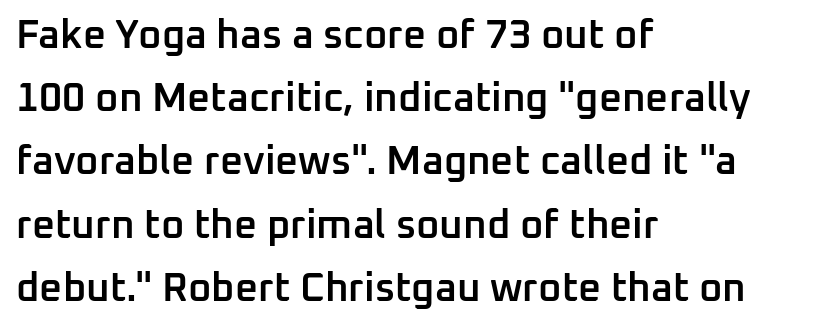
Q: Is the text bold? A: Semi-bold.
Q: Is the text italic (slanted)? A: No, it is upright.
Q: Is the typeface a serif or a sans-serif typeface? A: Sans-serif.
Q: Is the text underlined? A: No.
Q: How is the paragraph aligned? A: Left-aligned.
Q: Is the spacing between letters normal or unusually wide? A: Normal.
Q: Is the spacing between lines tight, normal or loose? A: Normal.
Q: Width (condensed, normal, or wide)? A: Normal.
Q: Stroke contrast? A: Low.
Q: x-height? A: Medium.
Q: Monospaced? A: No.
